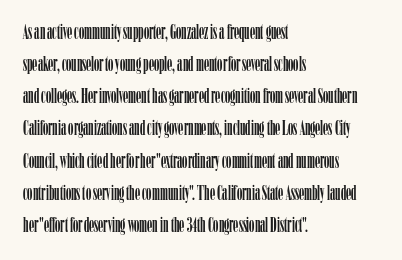
The image shows 21 px text type, upright; set left-aligned, normal line spacing (1.53x), normal letter spacing, not underlined.
